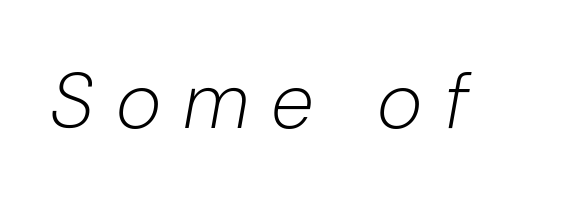
{"italic": "yes", "lean": "right", "slant_degrees": 10, "bold": "no", "weight": "light", "width": "normal", "stroke_contrast": "low", "x_height": "medium", "monospaced": "no", "underline": "no", "letter_spacing": "wide", "letter_spacing_em": 0.28, "glyph_px": 78}
